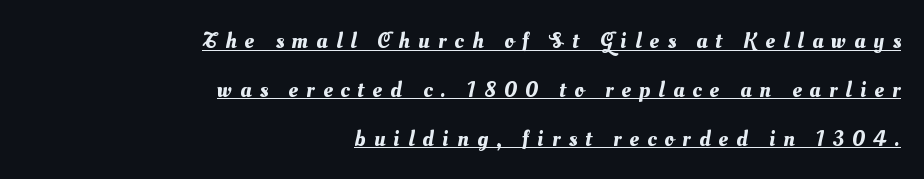
{"underline": "yes", "align": "right", "line_spacing": "loose", "line_spacing_ratio": 2.12, "letter_spacing": "wide", "letter_spacing_em": 0.36, "glyph_px": 23}
